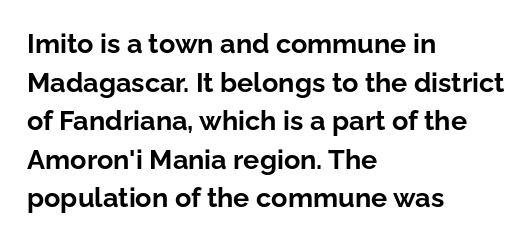
The glyphs are unaccompanied by any horizontal stroke below them. Alignment: flush left. Its strokes are broad and dark, the hallmark of bold type. Designer's note — italics off, roman on.
